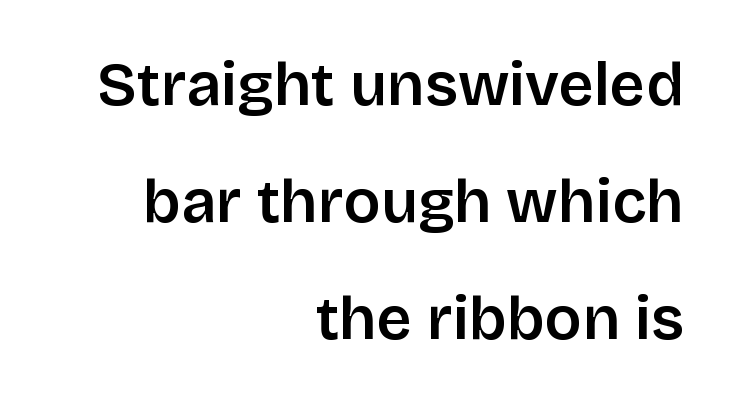
The image shows 61 px semibold sans-serif type, upright; set right-aligned, loose line spacing (1.92x), normal letter spacing, not underlined; low stroke contrast and a large x-height.
